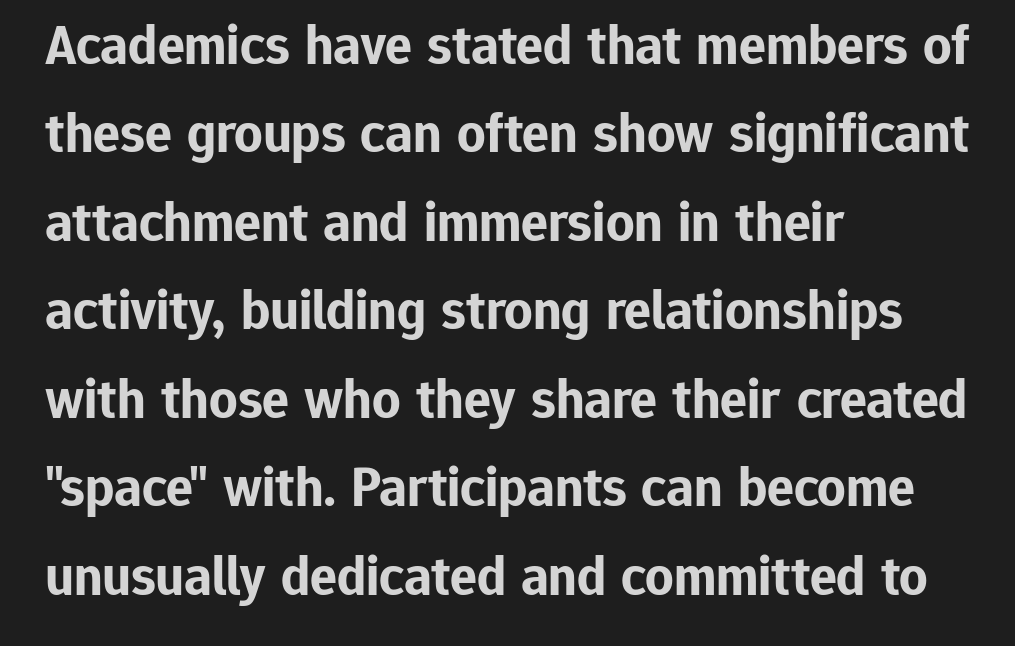
The image shows 56 px bold sans-serif type, upright; set left-aligned, normal line spacing (1.58x), normal letter spacing, not underlined; low stroke contrast and a medium x-height.
